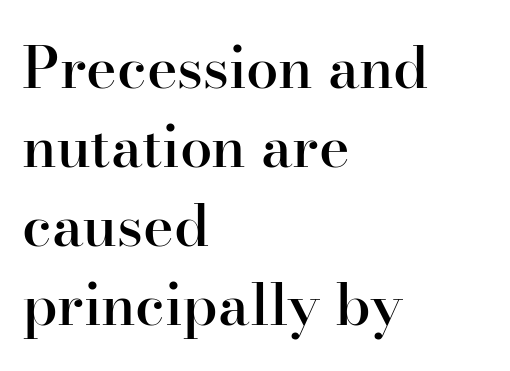
The face used here is a semibold: visibly heavier than regular, lighter than bold. This rendering features lettering with no underline. Notice how descenders clear the ascenders below comfortably — that's standard leading. Typographically, this falls in the serif category. Do the characters align in a grid? No, the font is proportional. A roman cut, with each character standing at attention.
